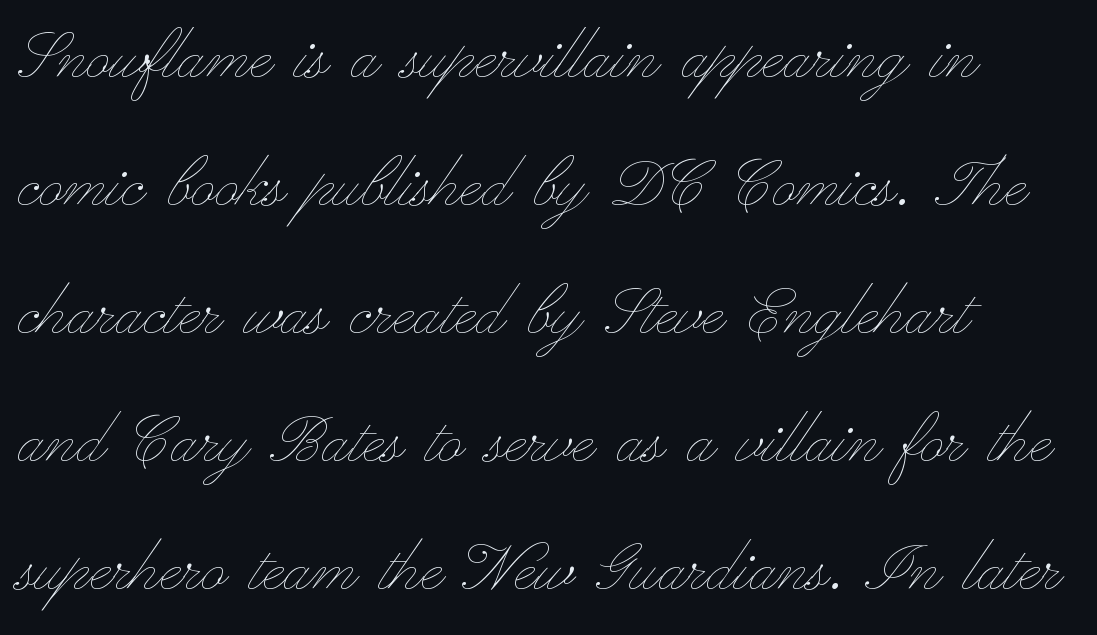
The image shows 80 px thin, wide type; set normal line spacing (1.6x), normal letter spacing, not underlined; low stroke contrast and a small x-height.
